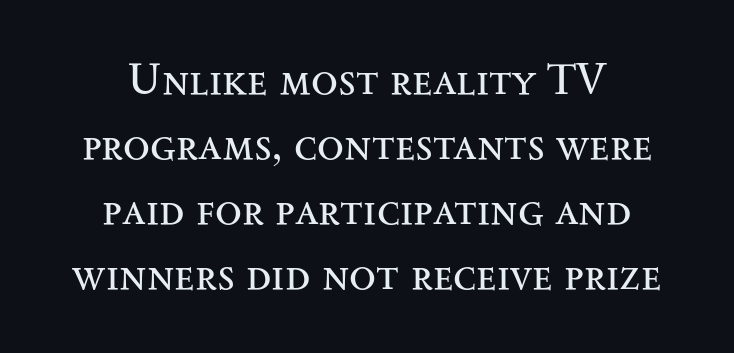
Q: Is the text bold? A: No.
Q: Is the text italic (slanted)? A: No, it is upright.
Q: Is the typeface a serif or a sans-serif typeface? A: Serif.
Q: Is the text underlined? A: No.
Q: How is the paragraph aligned? A: Centered.
Q: Is the spacing between letters normal or unusually wide? A: Normal.
Q: Is the spacing between lines tight, normal or loose? A: Normal.
Q: Width (condensed, normal, or wide)? A: Wide.
Q: Stroke contrast? A: Medium.
Q: x-height? A: Small.
Q: Monospaced? A: No.
